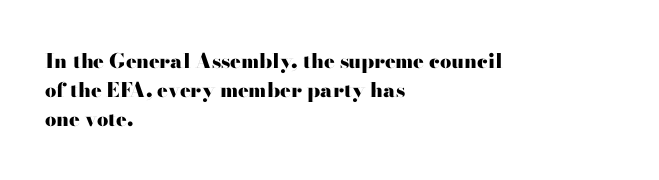
The glyphs are unaccompanied by any horizontal stroke below them. Line spacing here is normal. It's the straight-up-and-down kind of type. A dark, heavy texture on the line: the type is bold. The text block is weighted toward the left margin, trailing off unevenly rightward. Characters follow at the spacing the type designer built in.
